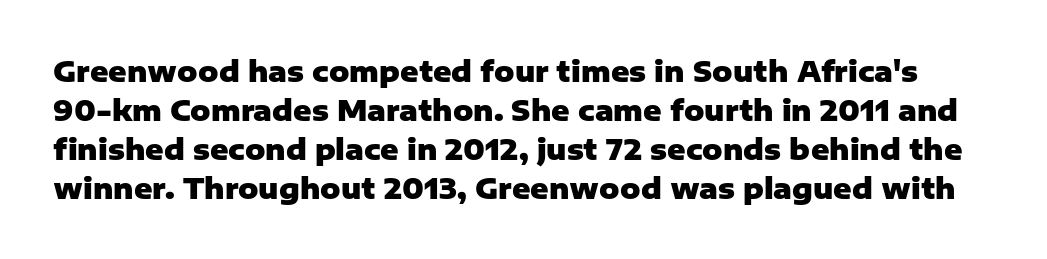
The image shows 28 px heavy sans-serif type, upright; set normal line spacing (1.39x), normal letter spacing, not underlined; low stroke contrast and a medium x-height.
